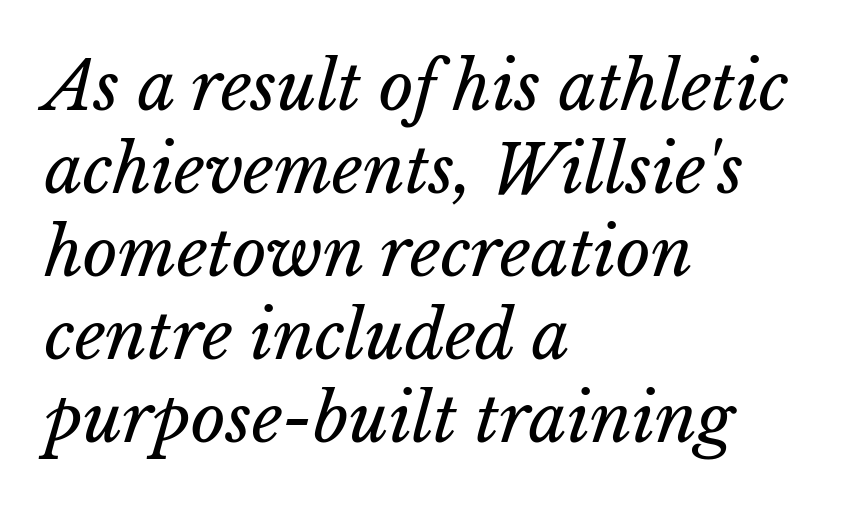
The passage shown has conventional tracking throughout. This sample is left-justified, so line endings fall wherever the words run out. The rendering uses natural spacing where letterforms have individual widths. A quiet, ordinary-to-light weight characterises the typeface. The passage shown is not underscored anywhere.
